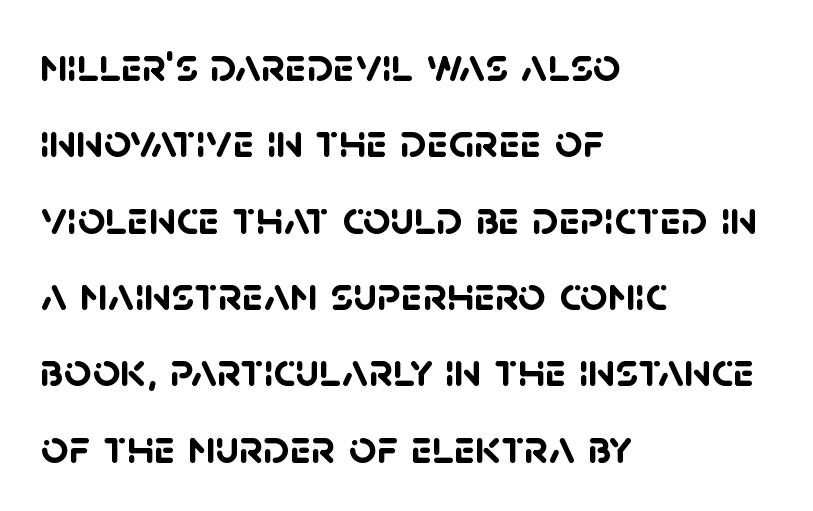
The image shows 48 px semibold sans-serif type; set left-aligned, normal line spacing (1.59x), normal letter spacing, not underlined; low stroke contrast and a large x-height.
